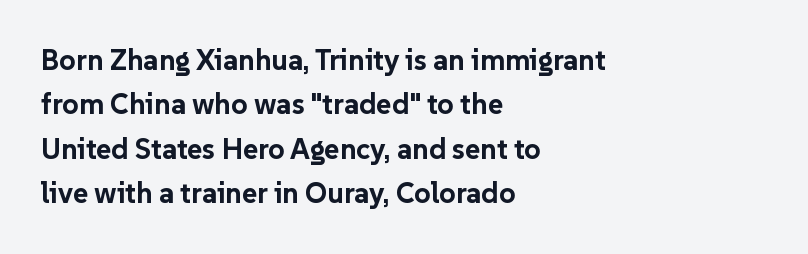
Q: Is the text bold? A: Yes.
Q: Is the text italic (slanted)? A: No, it is upright.
Q: Is the typeface a serif or a sans-serif typeface? A: Sans-serif.
Q: Is the text underlined? A: No.
Q: How is the paragraph aligned? A: Left-aligned.
Q: Is the spacing between letters normal or unusually wide? A: Normal.
Q: Is the spacing between lines tight, normal or loose? A: Normal.
Q: Width (condensed, normal, or wide)? A: Normal.
Q: Stroke contrast? A: Low.
Q: x-height? A: Medium.
Q: Monospaced? A: No.
